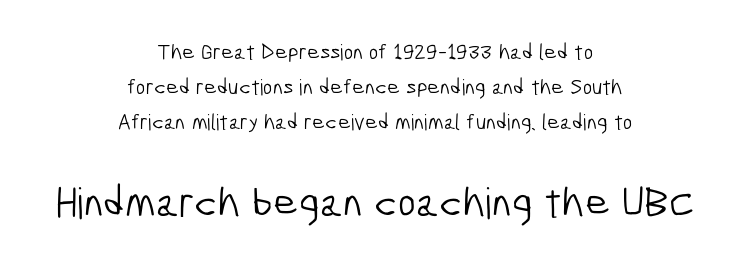
Check under the words: just untouched page. Notice how the passage keeps no hard edge, just a central spine. Weight: not bold — regular or lighter. Grotesque or geometric, the face here clearly has no serifs. Varying glyph widths throughout — classic text-font behaviour. The vertical gap from one line to the next is medium.
